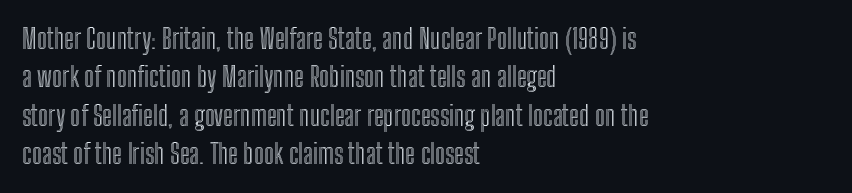
{"italic": "no", "underline": "no", "align": "left", "line_spacing": "normal", "line_spacing_ratio": 1.42, "letter_spacing": "normal", "letter_spacing_em": 0.0, "glyph_px": 27}
